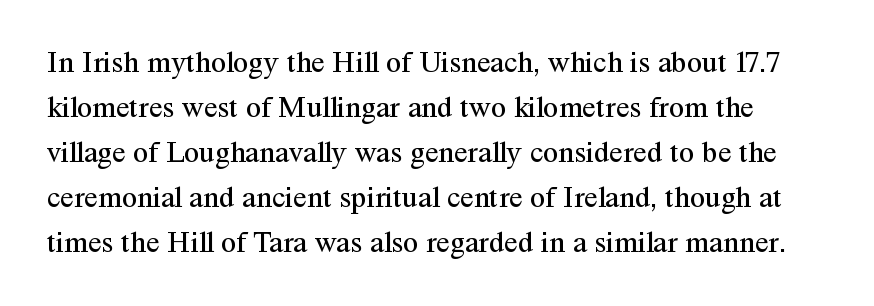
This sample uses plain, unmodified letter spacing. Typographically, this falls in the serif category. Is this a fixed-width face? No — the glyphs have proportional, varying widths. Normally led — the rows are evenly, conventionally spaced. It's the straight-up-and-down kind of type.
